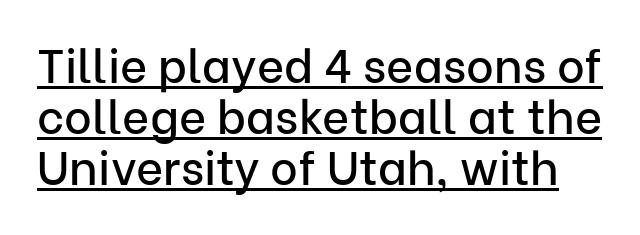
Q: Is the text italic (slanted)? A: No, it is upright.
Q: Is the typeface a serif or a sans-serif typeface? A: Sans-serif.
Q: Is the text underlined? A: Yes.
Q: Is the spacing between letters normal or unusually wide? A: Normal.
Q: Is the spacing between lines tight, normal or loose? A: Tight.
Q: Width (condensed, normal, or wide)? A: Normal.
Q: Stroke contrast? A: Low.
Q: x-height? A: Medium.
Q: Monospaced? A: No.
